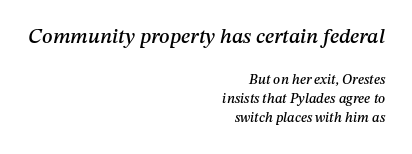
The rows are spaced the way most documents space them. Caption: upper text group enlarged, lower text group reduced. The compositor pushed each line to the right boundary. Lines of text with bare space underneath. These lines keep a tight, regular rhythm from letter to letter.
